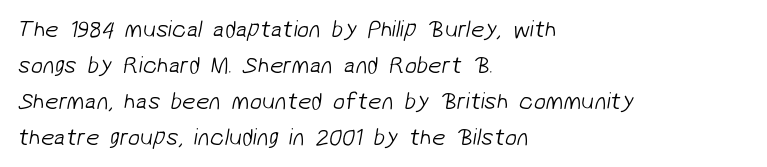
The image shows 24 px text type; set left-aligned, normal line spacing (1.5x), normal letter spacing, not underlined.
